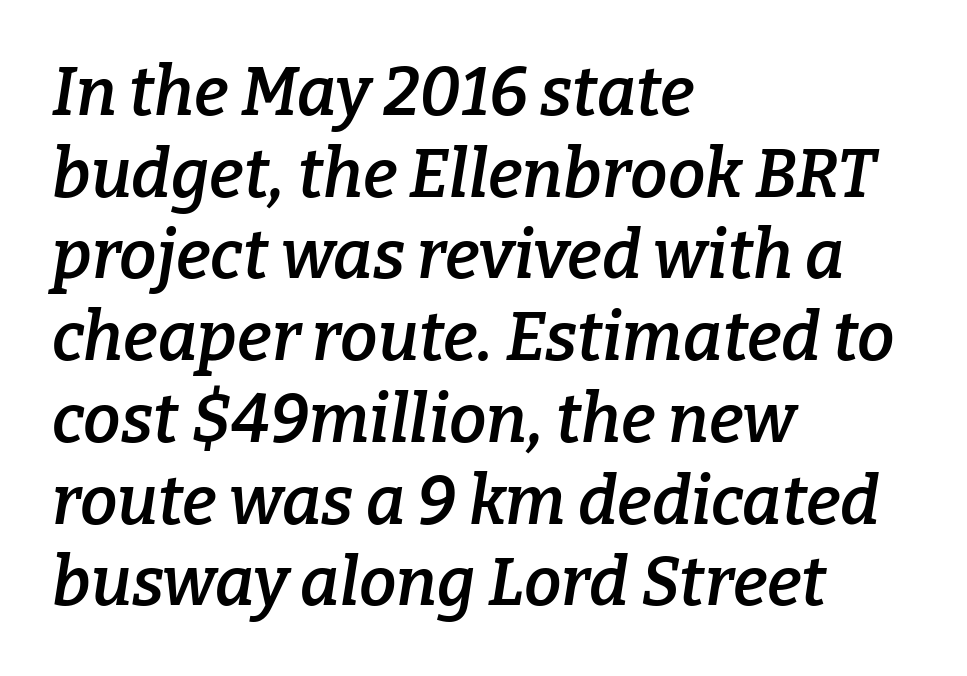
The image shows 67 px semibold serif type, italic (leaning right); set left-aligned, line spacing 1.22x, normal letter spacing, not underlined; low stroke contrast and a medium x-height.
